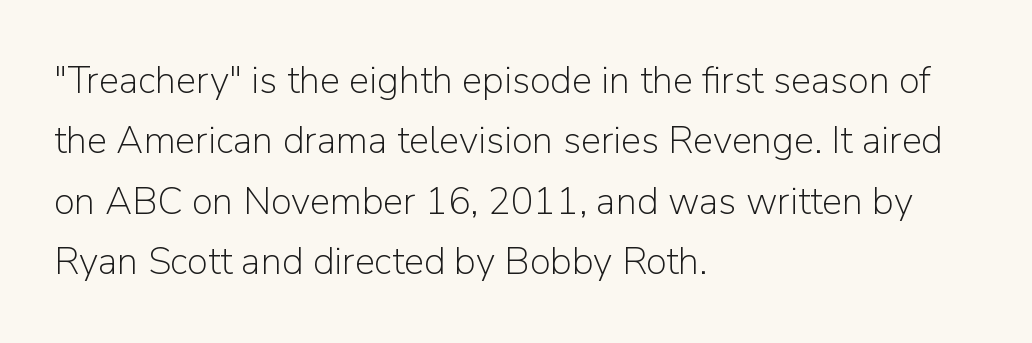
Q: Is the text bold? A: No.
Q: Is the text italic (slanted)? A: No, it is upright.
Q: Is the typeface a serif or a sans-serif typeface? A: Sans-serif.
Q: Is the text underlined? A: No.
Q: How is the paragraph aligned? A: Left-aligned.
Q: Is the spacing between letters normal or unusually wide? A: Normal.
Q: Is the spacing between lines tight, normal or loose? A: Normal.
Q: Width (condensed, normal, or wide)? A: Normal.
Q: Stroke contrast? A: Low.
Q: x-height? A: Medium.
Q: Monospaced? A: No.
